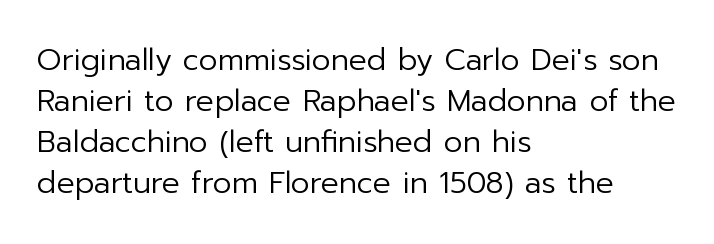
The block of text has a typical density, with ordinary space between rows. A quiet, ordinary-to-light weight characterises the typeface. Character widths vary here, with narrow letters taking less room than wide ones. The passage shown is not underscored anywhere. Italic: no, the glyphs are upright roman.
